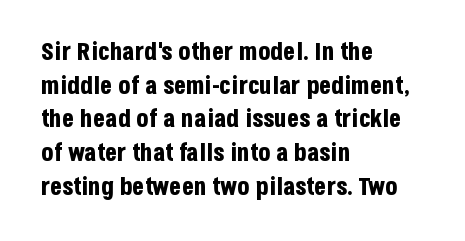
{"italic": "no", "bold": "yes", "underline": "no", "align": "left", "line_spacing": "normal", "line_spacing_ratio": 1.35, "letter_spacing": "normal", "letter_spacing_em": 0.0, "glyph_px": 25}
